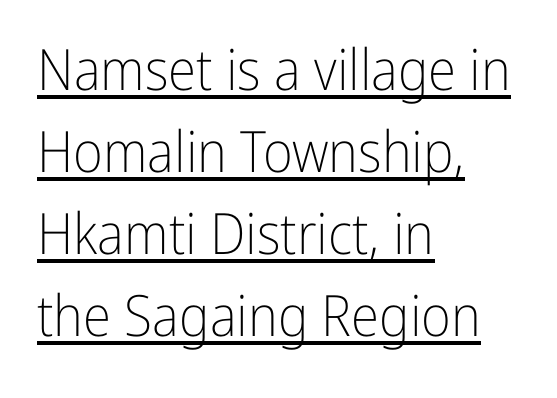
Q: Is the text bold? A: No.
Q: Is the text italic (slanted)? A: No, it is upright.
Q: Is the typeface a serif or a sans-serif typeface? A: Sans-serif.
Q: Is the text underlined? A: Yes.
Q: How is the paragraph aligned? A: Left-aligned.
Q: Is the spacing between letters normal or unusually wide? A: Normal.
Q: Is the spacing between lines tight, normal or loose? A: Normal.
Q: Width (condensed, normal, or wide)? A: Condensed.
Q: Stroke contrast? A: Low.
Q: x-height? A: Medium.
Q: Monospaced? A: No.
